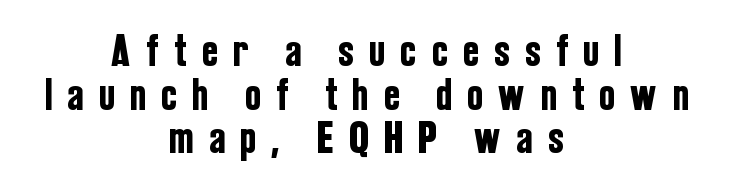
Q: Is the text italic (slanted)? A: No, it is upright.
Q: Is the typeface a serif or a sans-serif typeface? A: Sans-serif.
Q: Is the text underlined? A: No.
Q: How is the paragraph aligned? A: Centered.
Q: Is the spacing between letters normal or unusually wide? A: Unusually wide.
Q: Is the spacing between lines tight, normal or loose? A: Tight.
Q: Width (condensed, normal, or wide)? A: Condensed.
Q: Stroke contrast? A: Low.
Q: x-height? A: Medium.
Q: Monospaced? A: No.
